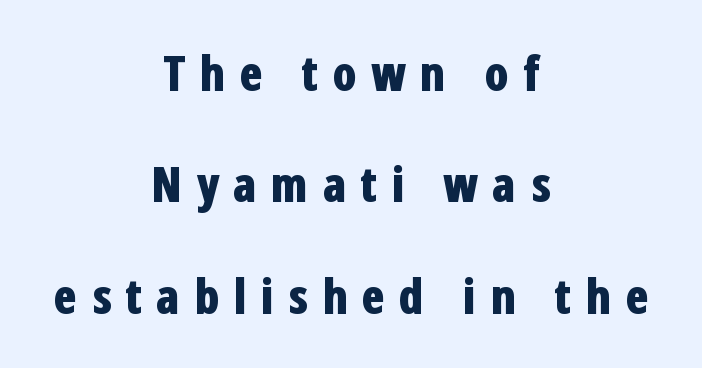
You'd pick this weight for a headline — it's a proper bold. Character widths vary here, with narrow letters taking less room than wide ones. You could only call the tracking loose — the letters float apart. A roman cut, with each character standing at attention. Compared with typical paragraphs, the rows here are farther apart. Serif or sans? Sans — the stroke terminals are bare.
